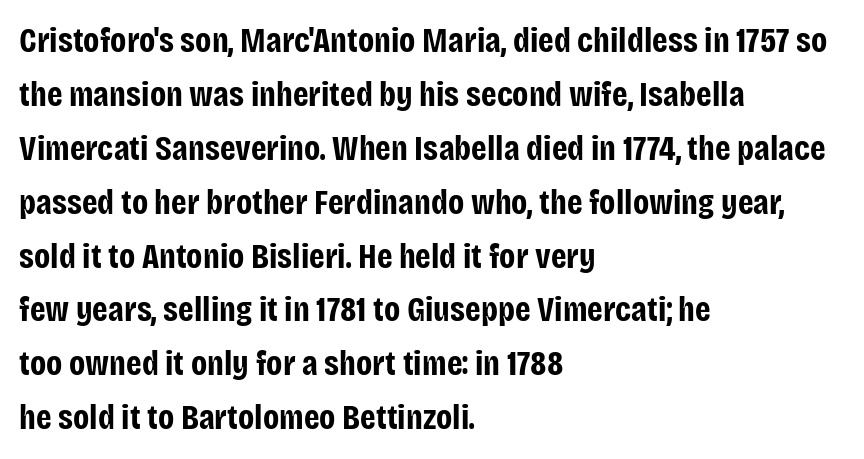
Glyph-to-glyph distance matches everyday printed text. This sample uses a sans-serif face. The rag falls on the right side of this text block. The rendering uses natural spacing where letterforms have individual widths. Unlike italic type, these characters show no tilt at all. You'd pick this weight for a headline — it's a proper bold.
